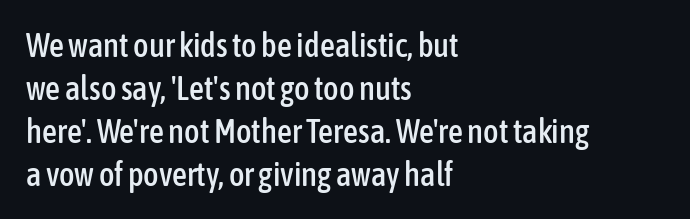
Posture: upright roman. Compared with a centered layout, this one pins lines to the left instead. Summary of vertical rhythm: regular, with standard interline spacing. Classification — sans serif.
